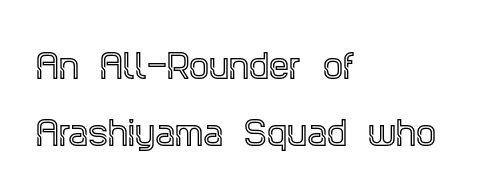
Q: Is the text italic (slanted)? A: No, it is upright.
Q: Is the typeface a serif or a sans-serif typeface? A: Serif.
Q: Is the text underlined? A: No.
Q: How is the paragraph aligned? A: Left-aligned.
Q: Is the spacing between letters normal or unusually wide? A: Normal.
Q: Is the spacing between lines tight, normal or loose? A: Loose.
Q: Width (condensed, normal, or wide)? A: Condensed.
Q: x-height? A: Large.
Q: Monospaced? A: No.
